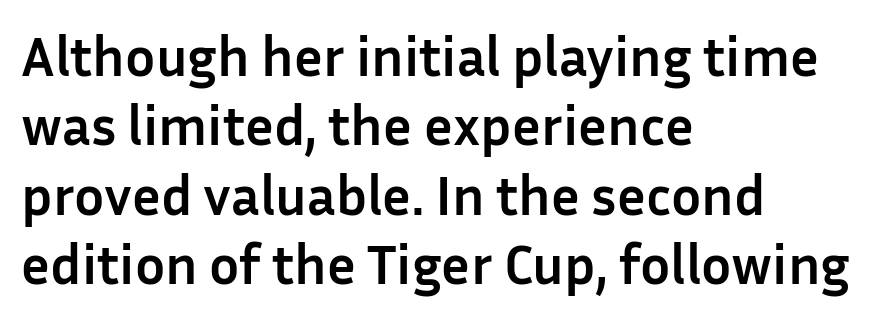
The image shows 56 px semibold sans-serif type, upright; set left-aligned, line spacing 1.24x, normal letter spacing, not underlined; low stroke contrast and a medium x-height.
